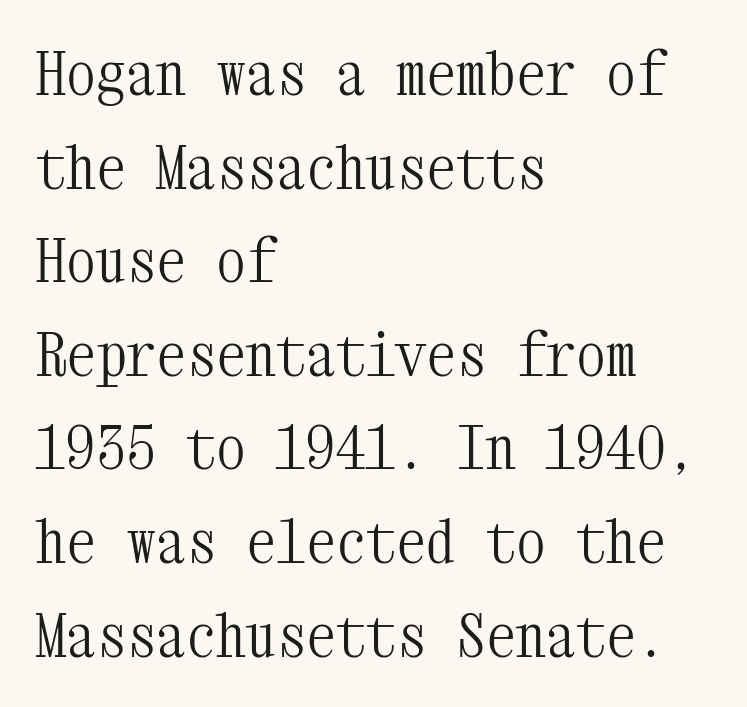
{"serif": "yes", "italic": "no", "bold": "no", "weight": "light", "width": "condensed", "stroke_contrast": "medium", "x_height": "medium", "monospaced": "yes", "underline": "no", "align": "left", "line_spacing": "normal", "line_spacing_ratio": 1.56, "letter_spacing": "normal", "letter_spacing_em": 0.0, "glyph_px": 60}
